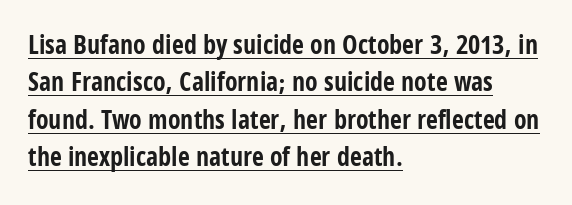
Q: Is the text bold? A: Yes.
Q: Is the text italic (slanted)? A: No, it is upright.
Q: Is the text underlined? A: Yes.
Q: How is the paragraph aligned? A: Left-aligned.
Q: Is the spacing between letters normal or unusually wide? A: Normal.
Q: Is the spacing between lines tight, normal or loose? A: Normal.
